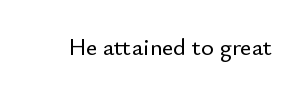
The image shows 24 px text type, upright; set normal letter spacing, not underlined.
